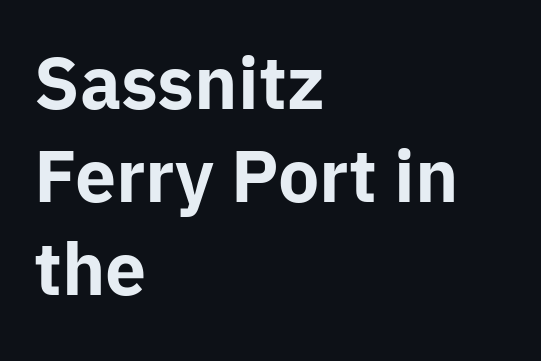
Q: Is the text bold? A: Yes.
Q: Is the text italic (slanted)? A: No, it is upright.
Q: Is the typeface a serif or a sans-serif typeface? A: Sans-serif.
Q: Is the text underlined? A: No.
Q: How is the paragraph aligned? A: Left-aligned.
Q: Is the spacing between letters normal or unusually wide? A: Normal.
Q: Is the spacing between lines tight, normal or loose? A: Normal.
Q: Width (condensed, normal, or wide)? A: Normal.
Q: Stroke contrast? A: Low.
Q: x-height? A: Medium.
Q: Monospaced? A: No.
